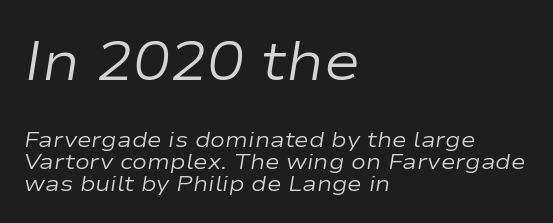
Stroke mass is kept to a normal reading level or below. If you squint, the top block still reads clearly — it's the larger of the two. A typesetter would call this zero additional tracking. In terms of posture, this sample is oblique. How would I describe the line gaps? Narrow and economical. Every row of glyphs begins at an identical x-position on the left.
